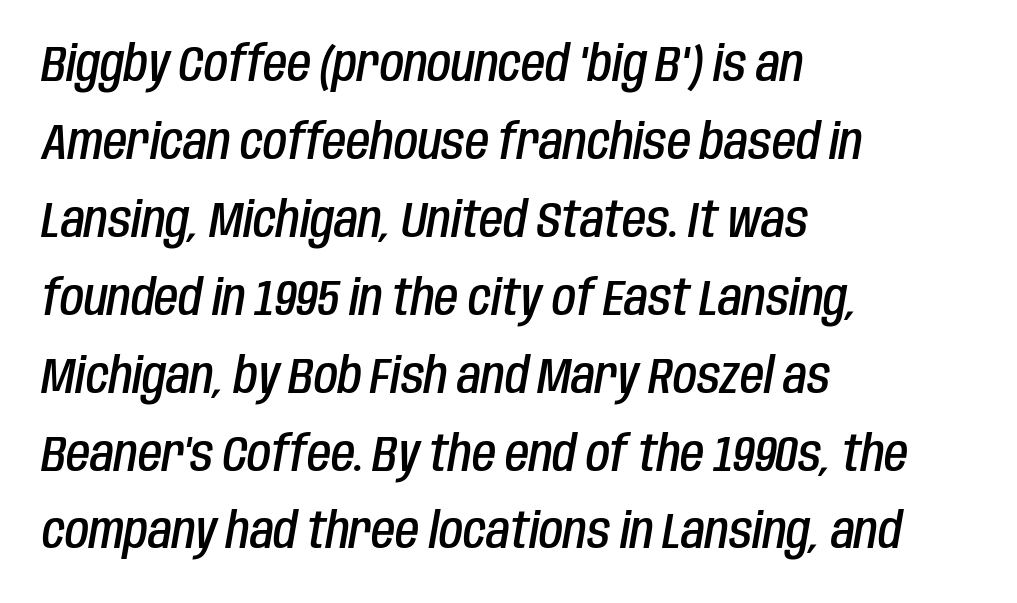
An italicized treatment has been applied to the whole sample. What's the leading like? Ordinary, nothing unusual. This sample has the flowing, uneven cadence of proportional lettering. The gap between lines stays unmarked. These lines are set flush left with a ragged right edge.
